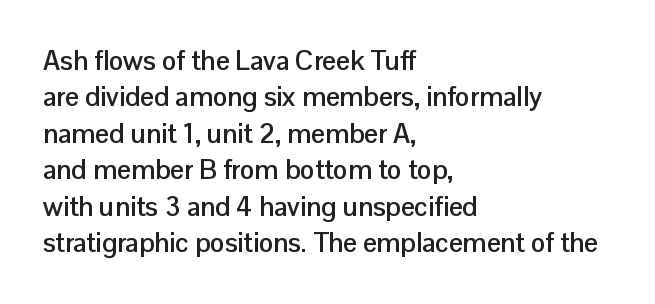
Q: Is the text bold? A: Yes.
Q: Is the text italic (slanted)? A: No, it is upright.
Q: Is the text underlined? A: No.
Q: How is the paragraph aligned? A: Left-aligned.
Q: Is the spacing between letters normal or unusually wide? A: Normal.
Q: Is the spacing between lines tight, normal or loose? A: Normal.
